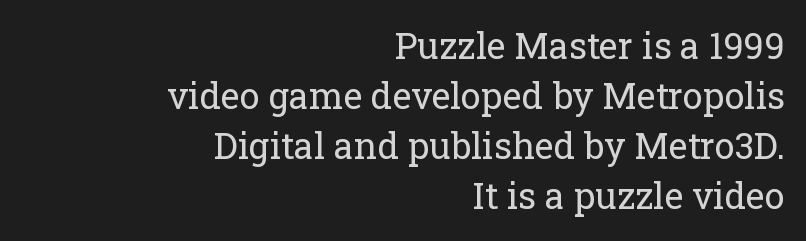
Q: Is the text bold? A: No.
Q: Is the text italic (slanted)? A: No, it is upright.
Q: Is the typeface a serif or a sans-serif typeface? A: Serif.
Q: Is the text underlined? A: No.
Q: How is the paragraph aligned? A: Right-aligned.
Q: Is the spacing between letters normal or unusually wide? A: Normal.
Q: Is the spacing between lines tight, normal or loose? A: Normal.
Q: Width (condensed, normal, or wide)? A: Normal.
Q: Stroke contrast? A: Low.
Q: x-height? A: Medium.
Q: Monospaced? A: No.
